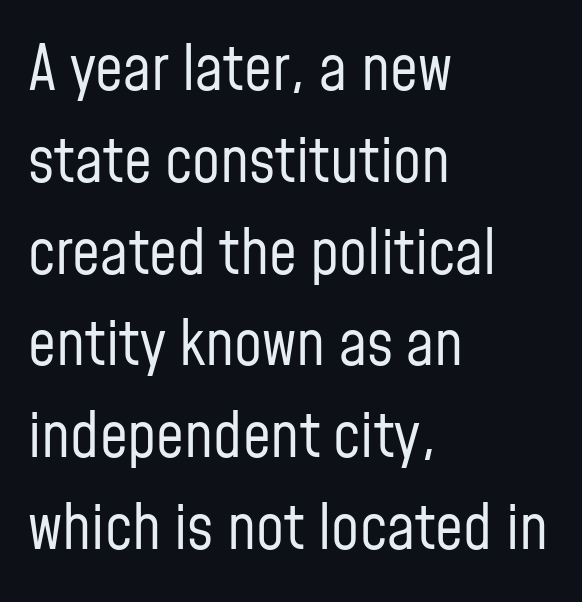
Plain, unruled lines of type. Notice how the stems are strictly vertical — no italics here. What stands out about the letter spacing? Nothing — it is the standard amount. Is the block centered? No — it sits flush against the left margin. Does the leading feel generous? No, just average.
